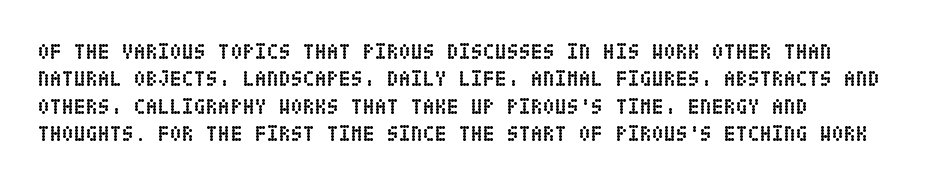
The image shows 22 px bold type, upright; set normal line spacing (1.25x), normal letter spacing, not underlined.
